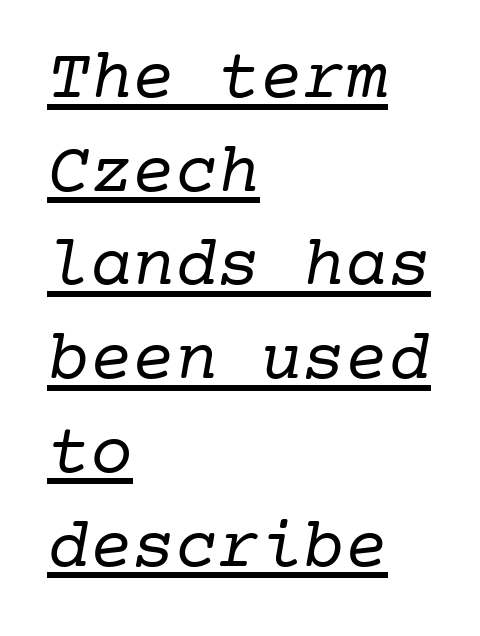
The image shows 71 px regular-weight serif type, monospaced; set left-aligned, normal line spacing (1.32x), normal letter spacing, underlined; low stroke contrast and a medium x-height.
